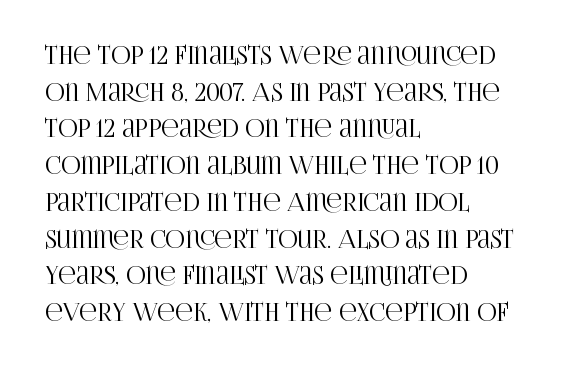
Unlike italic type, these characters show no tilt at all. Glyph-to-glyph distance matches everyday printed text. The line-height multiplier appears to be the usual default. The rag falls on the right side of this text block.
